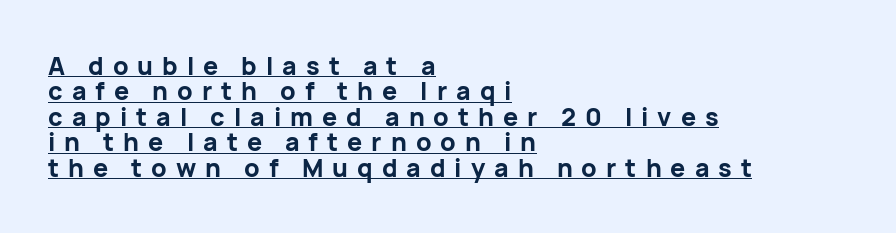
{"italic": "no", "bold": "yes", "underline": "yes", "align": "left", "line_spacing": "tight", "line_spacing_ratio": 1.02, "letter_spacing": "wide", "letter_spacing_em": 0.36, "glyph_px": 25}
